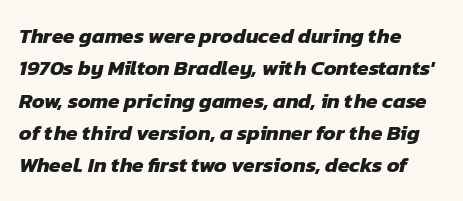
The image shows 21 px bold type; set left-aligned, normal line spacing (1.54x), normal letter spacing, not underlined.
